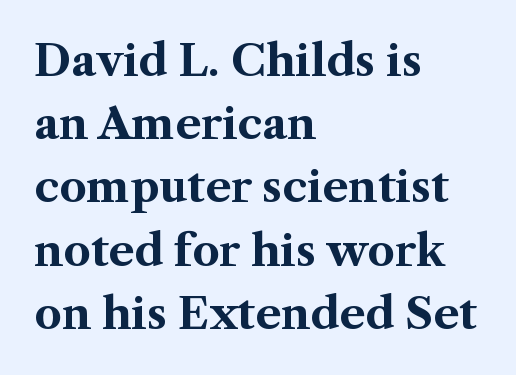
Unmarked baselines from the first word to the last. The paragraph shown leans on its left margin. A serif font was chosen for this passage. Line spacing here is normal. Standard letterfit; no display-style spreading of the glyphs.
